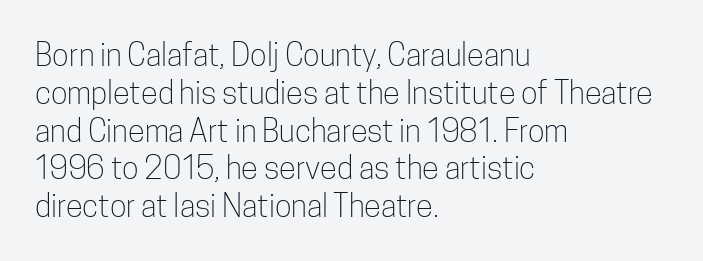
Q: Is the text bold? A: No.
Q: Is the text italic (slanted)? A: No, it is upright.
Q: Is the typeface a serif or a sans-serif typeface? A: Sans-serif.
Q: Is the text underlined? A: No.
Q: How is the paragraph aligned? A: Left-aligned.
Q: Is the spacing between letters normal or unusually wide? A: Normal.
Q: Width (condensed, normal, or wide)? A: Condensed.
Q: Stroke contrast? A: Low.
Q: x-height? A: Medium.
Q: Monospaced? A: No.
